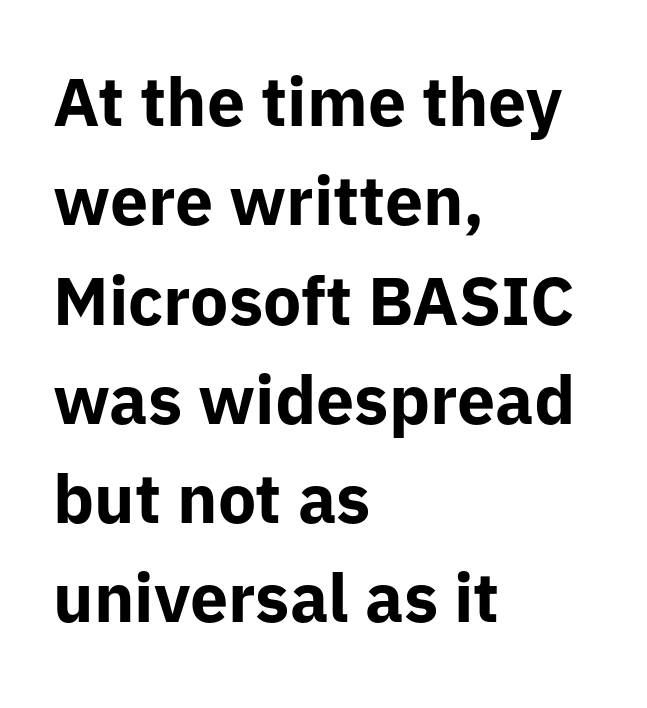
The image shows 68 px bold sans-serif type, upright; set left-aligned, normal line spacing (1.46x), normal letter spacing, not underlined; low stroke contrast and a medium x-height.
